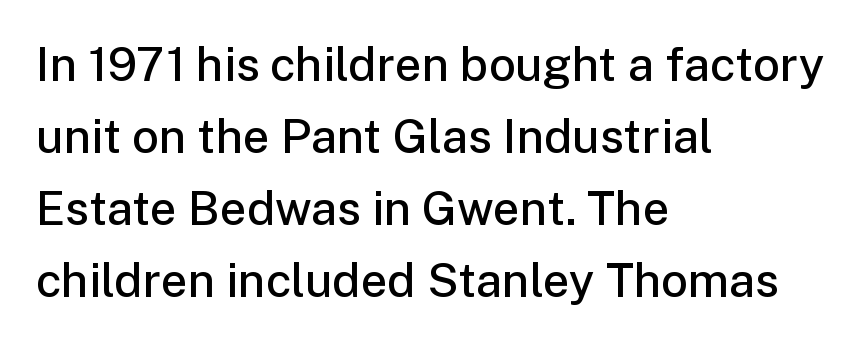
{"serif": "no", "italic": "no", "bold": "semi", "weight": "semibold", "width": "normal", "stroke_contrast": "low", "x_height": "medium", "monospaced": "no", "underline": "no", "align": "left", "line_spacing": "normal", "line_spacing_ratio": 1.53, "letter_spacing": "normal", "letter_spacing_em": 0.0, "glyph_px": 47}
